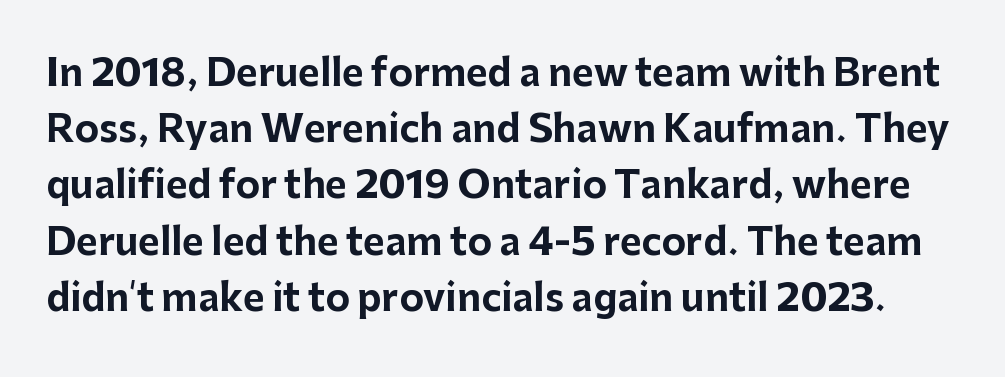
The image shows 37 px bold sans-serif type, upright; set normal line spacing (1.52x), normal letter spacing, not underlined; low stroke contrast and a medium x-height.
